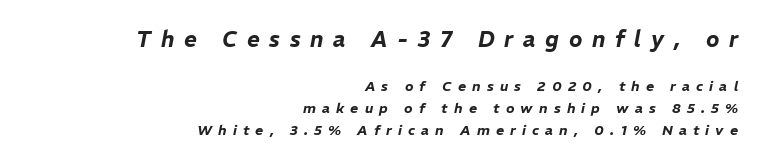
{"italic": "yes", "lean": "right", "slant_degrees": 11, "underline": "no", "align": "right", "line_spacing": "normal", "line_spacing_ratio": 1.57, "letter_spacing": "wide", "letter_spacing_em": 0.44, "larger_block": "first", "size_ratio": 1.57, "glyph_px": 22}
